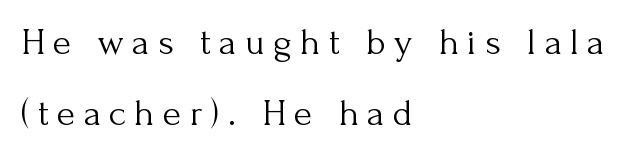
{"serif": "yes", "italic": "no", "bold": "no", "weight": "light", "width": "normal", "stroke_contrast": "medium", "x_height": "small", "monospaced": "no", "underline": "no", "align": "left", "line_spacing_ratio": 1.88, "letter_spacing": "wide", "letter_spacing_em": 0.22, "glyph_px": 38}
